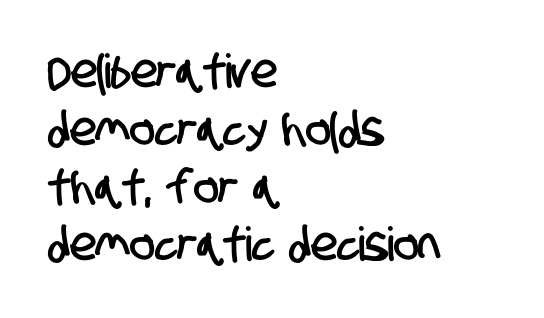
Do the characters align in a grid? No, the font is proportional. Caption: standard tracking, unaltered. Horizontal alignment here is leftward, the default for most running prose. Descender tails drop into unmarked territory.
